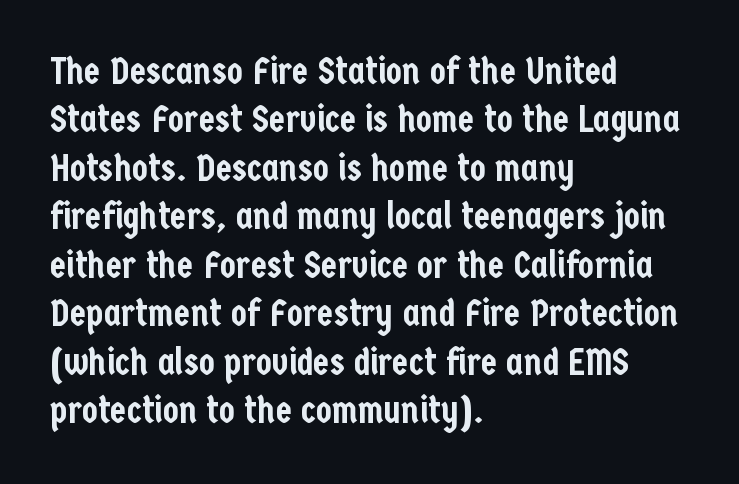
Vertical strokes here are truly vertical. These lines are composed in type without serifs. Here the designer chose a conventional face with non-uniform glyph widths. In terms of letterspacing, this is plain default setting.
